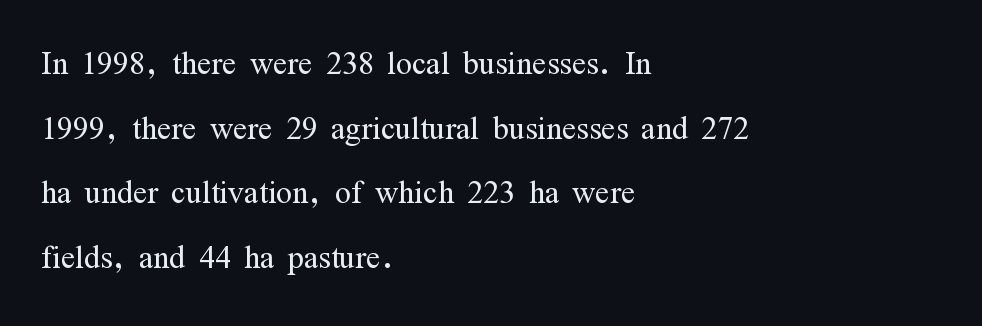
The passage shown is not underscored anywhere. Posture: straight, roman, zero tilt. Is the type heavy? It reads as light-to-regular instead. Left-aligned paragraph, ragged on the right. The block of text has a typical density, with ordinary space between rows.
